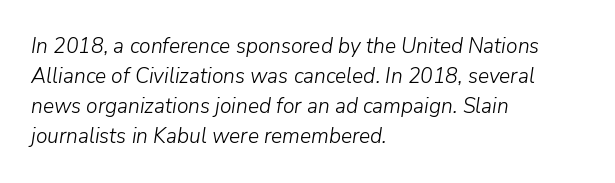
Weight: not bold — regular or lighter. Caption: standard tracking, unaltered. The font's italic variant was chosen for this text. Lines of text with bare space underneath.
